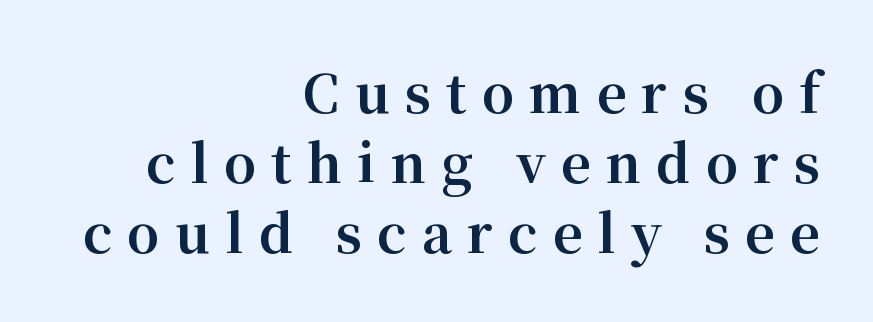
{"serif": "yes", "italic": "no", "bold": "yes", "weight": "bold", "width": "normal", "stroke_contrast": "medium", "x_height": "medium", "monospaced": "no", "underline": "no", "align": "right", "line_spacing": "normal", "line_spacing_ratio": 1.35, "letter_spacing": "wide", "letter_spacing_em": 0.29, "glyph_px": 52}
